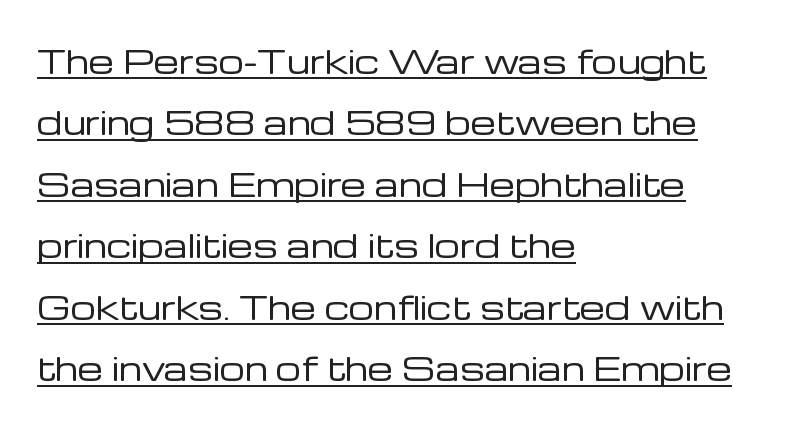
{"serif": "no", "italic": "no", "bold": "no", "weight": "regular", "width": "normal", "stroke_contrast": "low", "x_height": "medium", "monospaced": "no", "underline": "yes", "align": "left", "line_spacing": "loose", "line_spacing_ratio": 1.92, "letter_spacing": "normal", "letter_spacing_em": 0.0, "glyph_px": 32}
